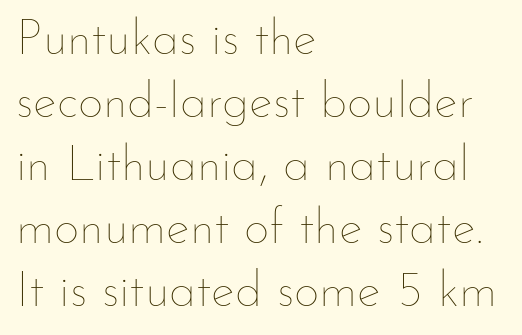
The image shows 50 px thin type, upright; set left-aligned, normal line spacing (1.26x), normal letter spacing, not underlined; low stroke contrast and a small x-height.
